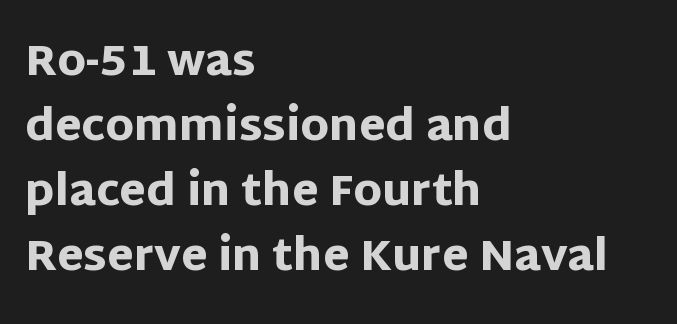
Q: Is the text bold? A: Yes.
Q: Is the text italic (slanted)? A: No, it is upright.
Q: Is the typeface a serif or a sans-serif typeface? A: Sans-serif.
Q: Is the text underlined? A: No.
Q: How is the paragraph aligned? A: Left-aligned.
Q: Is the spacing between letters normal or unusually wide? A: Normal.
Q: Is the spacing between lines tight, normal or loose? A: Normal.
Q: Width (condensed, normal, or wide)? A: Normal.
Q: Stroke contrast? A: Low.
Q: x-height? A: Large.
Q: Monospaced? A: No.
